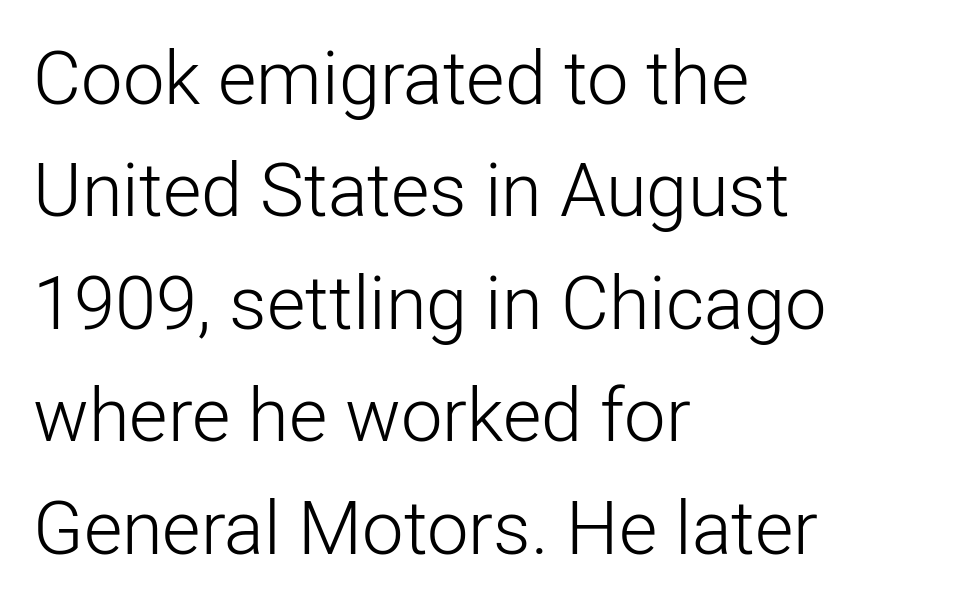
Every stem runs plumb, perpendicular to the baseline. Nothing unusual about the tracking: characters are spaced as the font intends. Weight: regular or lighter. Notice how descenders clear the ascenders below comfortably — that's standard leading.
